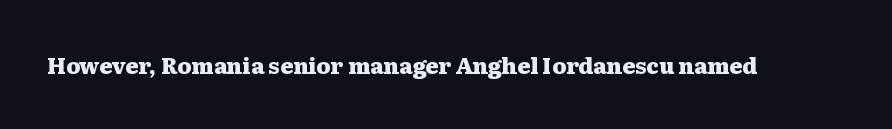
{"italic": "no", "bold": "yes", "underline": "no", "letter_spacing": "normal", "letter_spacing_em": 0.0, "glyph_px": 22}
